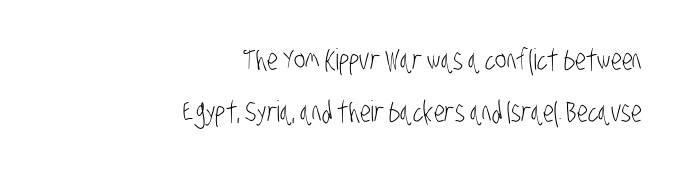
Q: Is the text bold? A: No.
Q: Is the typeface a serif or a sans-serif typeface? A: Sans-serif.
Q: Is the text underlined? A: No.
Q: How is the paragraph aligned? A: Right-aligned.
Q: Is the spacing between letters normal or unusually wide? A: Normal.
Q: Width (condensed, normal, or wide)? A: Condensed.
Q: Stroke contrast? A: Low.
Q: x-height? A: Large.
Q: Monospaced? A: No.
